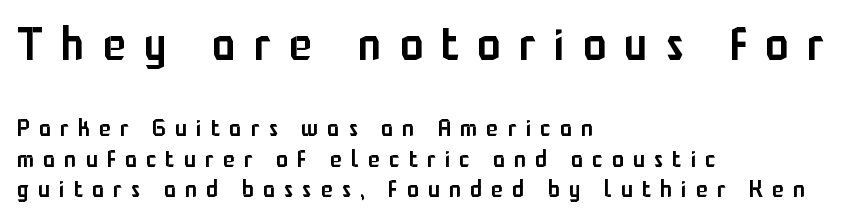
{"serif": "no", "italic": "no", "bold": "semi", "weight": "semibold", "width": "condensed", "stroke_contrast": "low", "x_height": "medium", "monospaced": "no", "underline": "no", "align": "left", "line_spacing": "normal", "line_spacing_ratio": 1.27, "letter_spacing": "wide", "letter_spacing_em": 0.39, "larger_block": "first", "size_ratio": 1.96, "glyph_px": 47}
